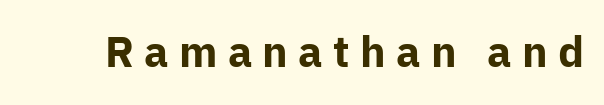
Stroke thickness is high; the sample reads as a true bold. The letters carry no serifs — their stems end cleanly without finishing strokes. The letters are spread apart with noticeably loose tracking. The space directly below the letters is spotless. Varying glyph widths throughout — classic text-font behaviour. Designer's note — italics off, roman on.
